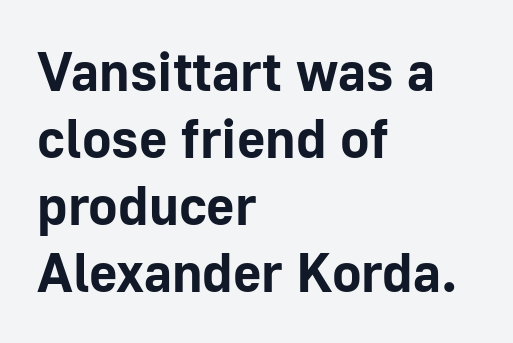
{"serif": "no", "italic": "no", "bold": "yes", "weight": "bold", "width": "normal", "stroke_contrast": "low", "x_height": "medium", "monospaced": "no", "underline": "no", "align": "left", "line_spacing_ratio": 1.22, "letter_spacing": "normal", "letter_spacing_em": 0.0, "glyph_px": 55}
